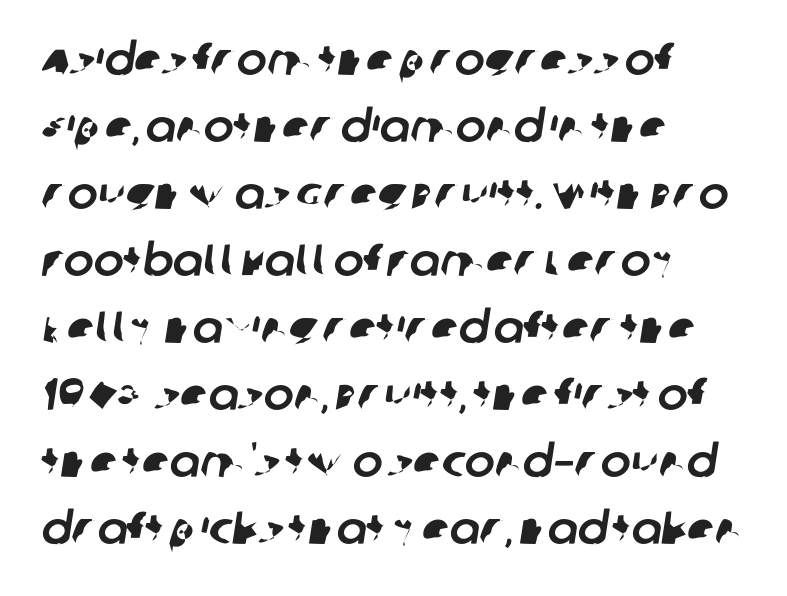
Q: Is the typeface a serif or a sans-serif typeface? A: Sans-serif.
Q: Is the text underlined? A: No.
Q: How is the paragraph aligned? A: Left-aligned.
Q: Is the spacing between letters normal or unusually wide? A: Normal.
Q: Is the spacing between lines tight, normal or loose? A: Normal.
Q: Width (condensed, normal, or wide)? A: Normal.
Q: Stroke contrast? A: Low.
Q: x-height? A: Large.
Q: Monospaced? A: No.
